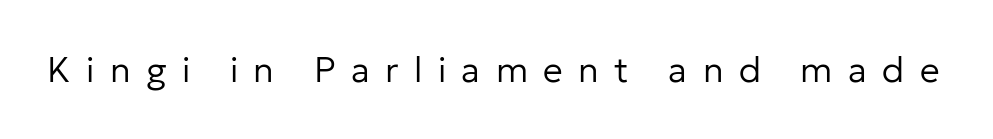
Q: Is the text bold? A: No.
Q: Is the text italic (slanted)? A: No, it is upright.
Q: Is the typeface a serif or a sans-serif typeface? A: Sans-serif.
Q: Is the text underlined? A: No.
Q: Is the spacing between letters normal or unusually wide? A: Unusually wide.
Q: Width (condensed, normal, or wide)? A: Normal.
Q: Stroke contrast? A: Low.
Q: x-height? A: Medium.
Q: Monospaced? A: No.
